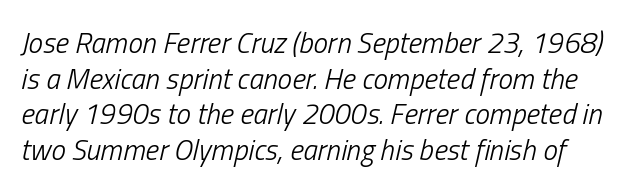
The image shows 29 px light, condensed type, italic (leaning right); set line spacing 1.23x, normal letter spacing, not underlined; low stroke contrast and a medium x-height.
